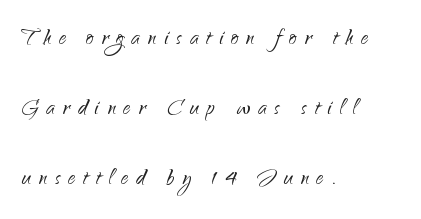
The area under the type is left untouched. This is sans-serif lettering, the kind often seen on screens and signage. Leftover space on each line is placed entirely after the last word. Baseline-to-baseline distance is far greater than the letter height.
